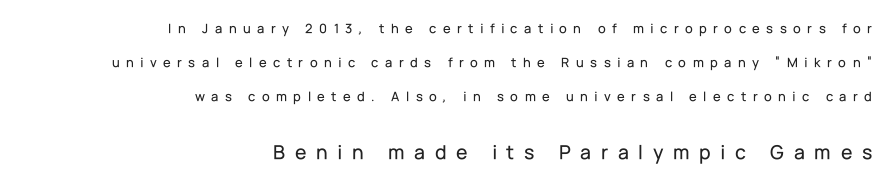
Q: Is the text italic (slanted)? A: No, it is upright.
Q: Is the text underlined? A: No.
Q: How is the paragraph aligned? A: Right-aligned.
Q: Is the spacing between letters normal or unusually wide? A: Unusually wide.
Q: Is the spacing between lines tight, normal or loose? A: Loose.
Q: Which block of text is set in a larger size, the first (top) or the second (bottom)? A: The second (bottom) one.
